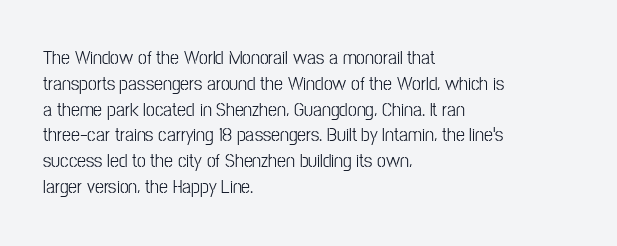
Q: Is the text bold? A: No.
Q: Is the text italic (slanted)? A: No, it is upright.
Q: Is the text underlined? A: No.
Q: How is the paragraph aligned? A: Left-aligned.
Q: Is the spacing between letters normal or unusually wide? A: Normal.
Q: Is the spacing between lines tight, normal or loose? A: Normal.
